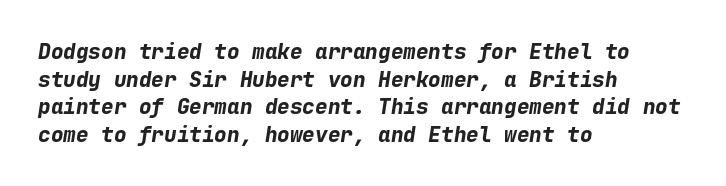
Q: Is the text bold? A: Yes.
Q: Is the text italic (slanted)? A: Yes, it leans right by about 9 degrees.
Q: Is the text underlined? A: No.
Q: How is the paragraph aligned? A: Left-aligned.
Q: Is the spacing between letters normal or unusually wide? A: Normal.
Q: Is the spacing between lines tight, normal or loose? A: Normal.
